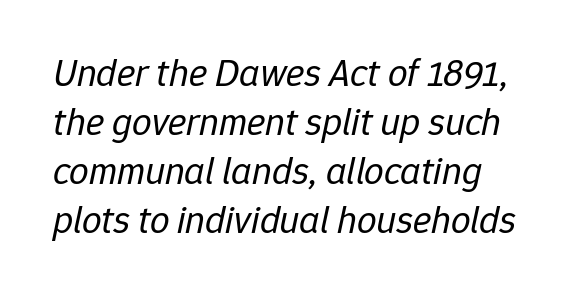
{"italic": "yes", "lean": "right", "slant_degrees": 12, "bold": "no", "weight": "regular", "width": "normal", "stroke_contrast": "low", "x_height": "medium", "monospaced": "no", "underline": "no", "line_spacing": "normal", "line_spacing_ratio": 1.26, "letter_spacing": "normal", "letter_spacing_em": 0.0, "glyph_px": 39}
